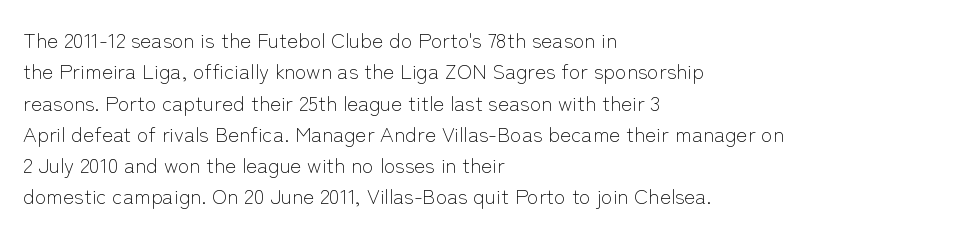
Ordinary non-slanted type is in use. Honestly, the row spacing looks completely unremarkable. These lines keep a tight, regular rhythm from letter to letter. These lines stack with their left ends in a neat column.
